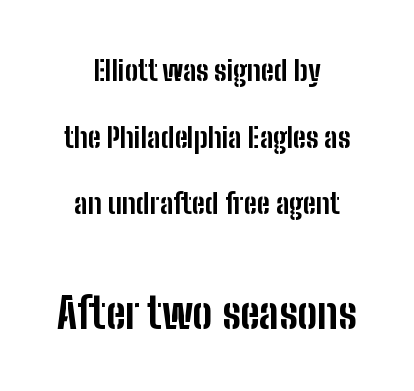
The face used here has the dense, thick strokes of a bold. The face used here appears at its bigger size in the lower chunk. Letterform terminals end flat and unadorned throughout the passage. Honestly, the letter spacing is just normal — you wouldn't notice it. Where is the straight margin? There isn't one; the lines are centered. Summary of vertical rhythm: relaxed, with wide interline spacing.
